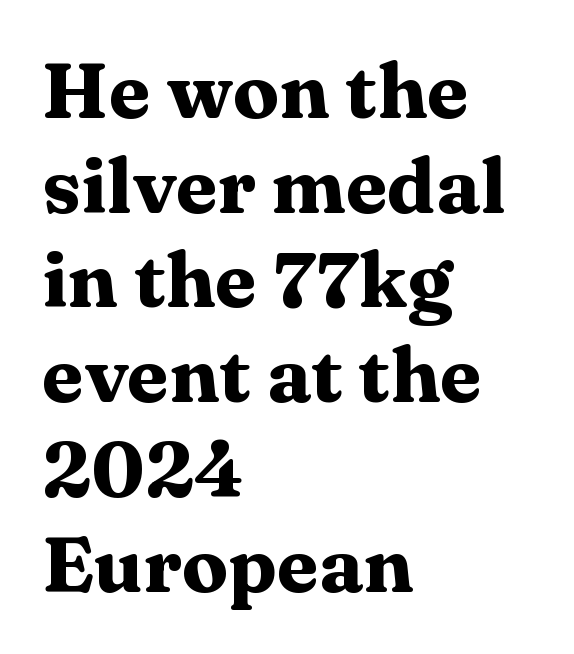
{"serif": "yes", "italic": "no", "bold": "yes", "weight": "heavy", "width": "wide", "stroke_contrast": "medium", "x_height": "medium", "monospaced": "no", "underline": "no", "align": "left", "line_spacing_ratio": 1.23, "letter_spacing": "normal", "letter_spacing_em": 0.0, "glyph_px": 77}
